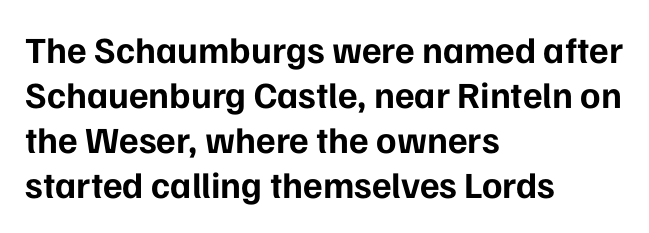
The image shows 37 px bold sans-serif type, upright; set left-aligned, line spacing 1.22x, normal letter spacing, not underlined; low stroke contrast and a medium x-height.
